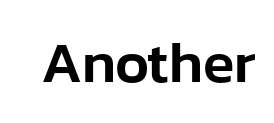
The image shows 58 px sans-serif type, upright; set normal letter spacing, not underlined; low stroke contrast and a medium x-height.
